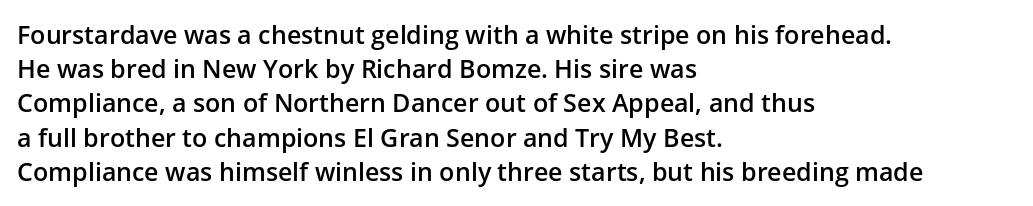
Q: Is the text bold? A: Semi-bold.
Q: Is the text italic (slanted)? A: No, it is upright.
Q: Is the text underlined? A: No.
Q: How is the paragraph aligned? A: Left-aligned.
Q: Is the spacing between letters normal or unusually wide? A: Normal.
Q: Is the spacing between lines tight, normal or loose? A: Normal.
